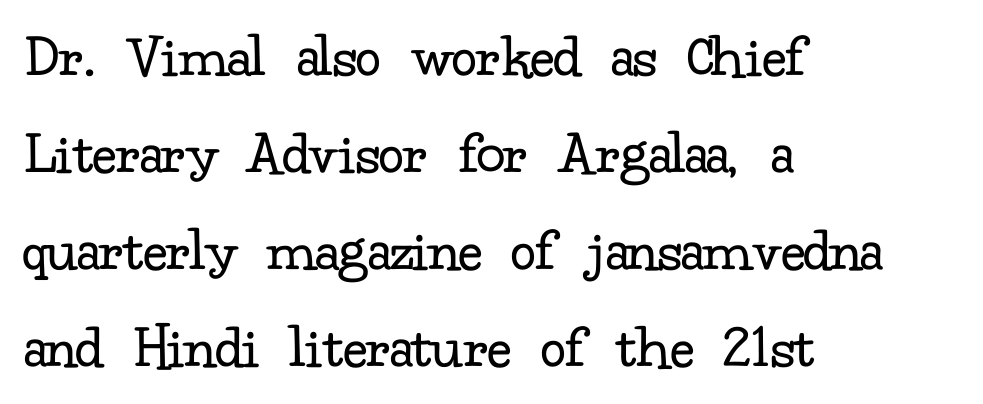
Ascenders rise straight up at ninety degrees. Caption: standard tracking, unaltered. The lines in this sample share a left origin and differ only in where they stop. Lines of text with bare space underneath.
